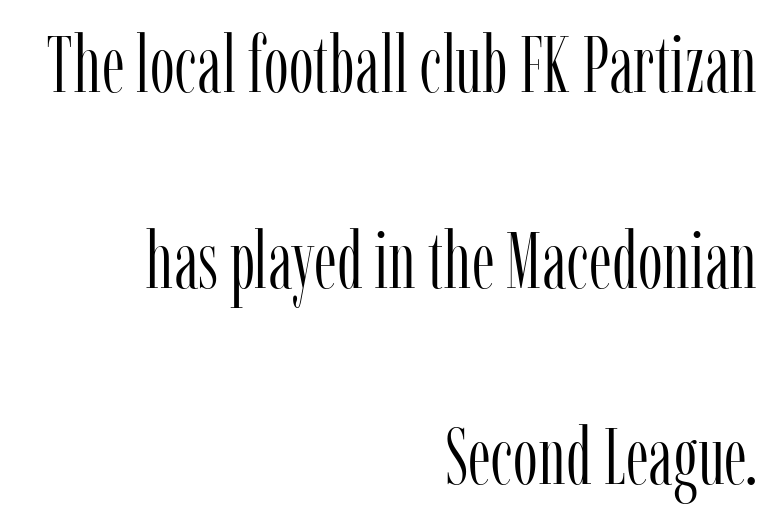
{"serif": "yes", "italic": "no", "bold": "no", "weight": "light", "width": "condensed", "stroke_contrast": "low", "x_height": "medium", "monospaced": "no", "underline": "no", "align": "right", "line_spacing": "loose", "line_spacing_ratio": 2.48, "letter_spacing": "normal", "letter_spacing_em": 0.0, "glyph_px": 79}
